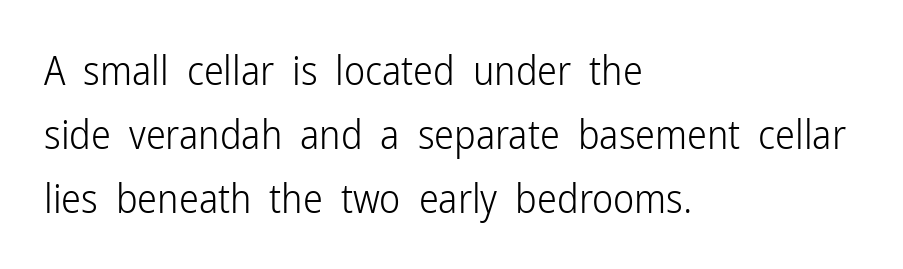
{"serif": "no", "italic": "no", "bold": "no", "weight": "light", "width": "condensed", "stroke_contrast": "low", "x_height": "medium", "monospaced": "no", "underline": "no", "align": "left", "line_spacing": "normal", "line_spacing_ratio": 1.6, "letter_spacing": "normal", "letter_spacing_em": 0.0, "glyph_px": 40}
